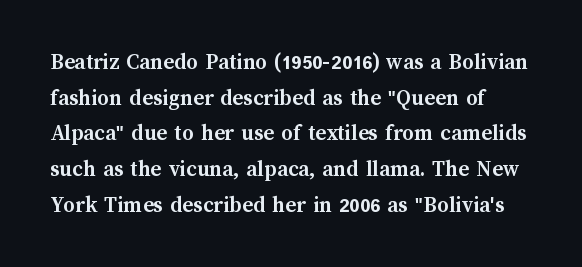
The image shows 23 px bold type, upright; set normal line spacing (1.55x), normal letter spacing, not underlined.
